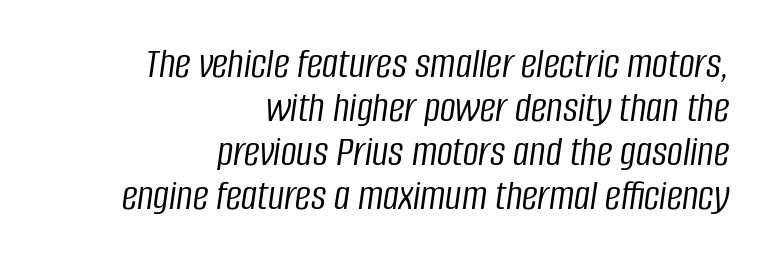
The image shows 44 px light, condensed type, italic (leaning right); set right-aligned, tight line spacing (1.0x), normal letter spacing, not underlined; low stroke contrast and a large x-height.
